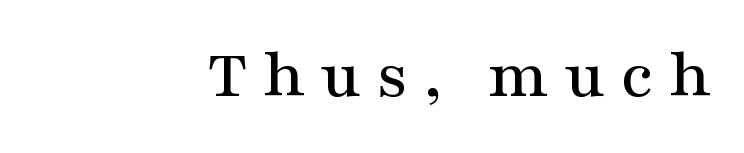
{"serif": "yes", "italic": "no", "width": "wide", "stroke_contrast": "medium", "x_height": "medium", "monospaced": "no", "underline": "no", "align": "right", "letter_spacing": "wide", "letter_spacing_em": 0.22, "glyph_px": 70}
